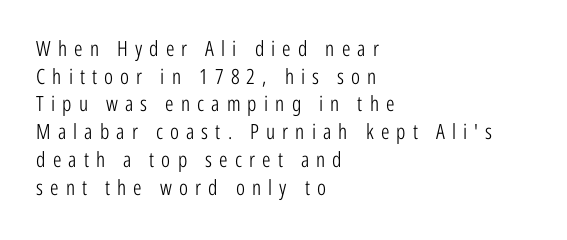
Compared with typical paragraphs, the rows here are spaced about the same. Tracking value appears strongly positive — letters spread wide. Letters rest on an invisible, unmarked baseline. A classic flush-left, rag-right setting is used for this passage. Stems and bowls with no extra thickness — not bold.
